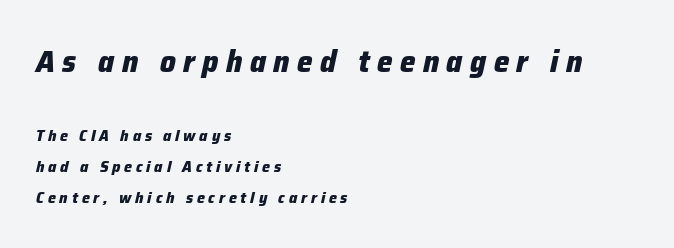
{"italic": "yes", "lean": "right", "slant_degrees": 12, "bold": "yes", "weight": "heavy", "width": "normal", "stroke_contrast": "low", "x_height": "medium", "monospaced": "no", "underline": "no", "align": "left", "line_spacing": "loose", "line_spacing_ratio": 1.96, "letter_spacing": "wide", "letter_spacing_em": 0.24, "larger_block": "first", "size_ratio": 1.94, "glyph_px": 31}
